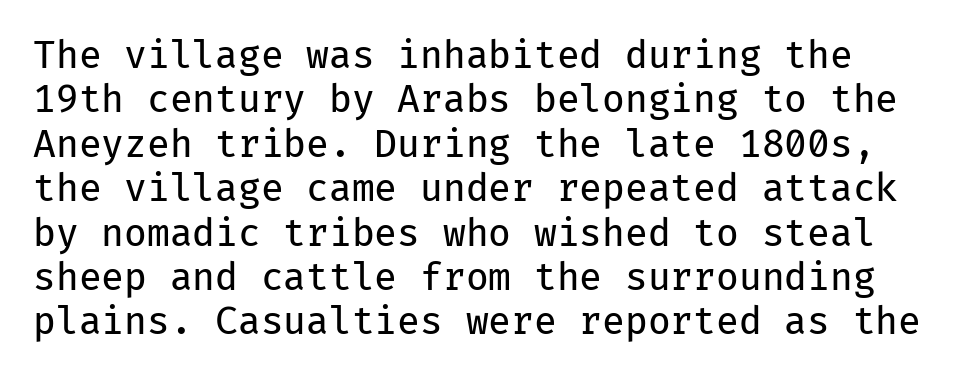
{"serif": "no", "italic": "no", "bold": "no", "weight": "regular", "width": "normal", "stroke_contrast": "low", "x_height": "medium", "monospaced": "yes", "underline": "no", "line_spacing_ratio": 1.2, "letter_spacing": "normal", "letter_spacing_em": 0.0, "glyph_px": 37}
